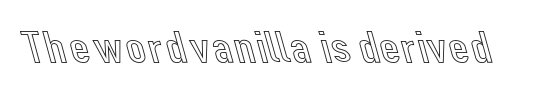
The image shows 45 px text type; set normal letter spacing, not underlined; a medium x-height.
